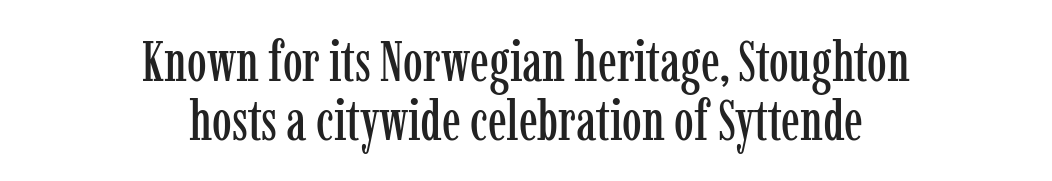
The image shows 56 px condensed serif type, upright; set centered, tight line spacing (1.05x), normal letter spacing, not underlined; low stroke contrast and a medium x-height.
